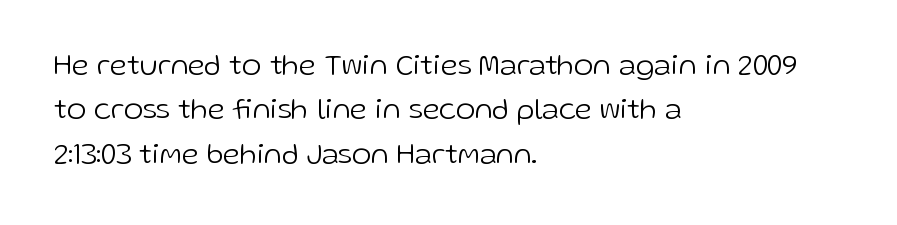
{"serif": "no", "italic": "no", "bold": "no", "weight": "light", "width": "normal", "stroke_contrast": "low", "x_height": "medium", "monospaced": "no", "underline": "no", "align": "left", "line_spacing": "normal", "line_spacing_ratio": 1.48, "letter_spacing": "normal", "letter_spacing_em": 0.0, "glyph_px": 30}
